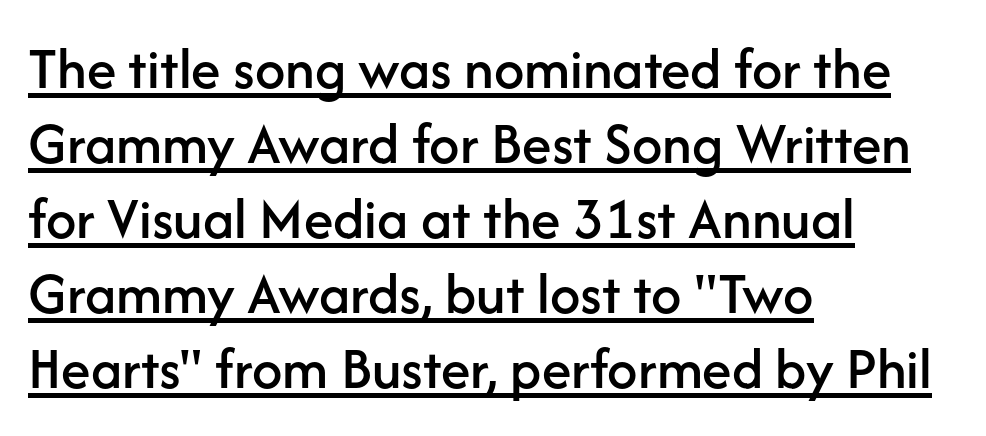
The image shows 60 px sans-serif type, upright; set left-aligned, normal line spacing (1.25x), normal letter spacing, underlined; low stroke contrast and a medium x-height.
